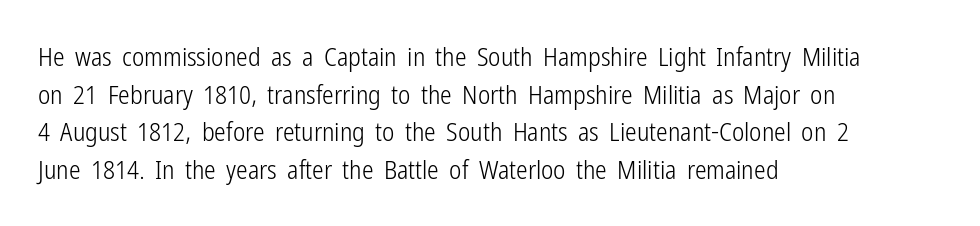
Q: Is the text bold? A: No.
Q: Is the text italic (slanted)? A: No, it is upright.
Q: Is the text underlined? A: No.
Q: How is the paragraph aligned? A: Left-aligned.
Q: Is the spacing between letters normal or unusually wide? A: Normal.
Q: Is the spacing between lines tight, normal or loose? A: Normal.
